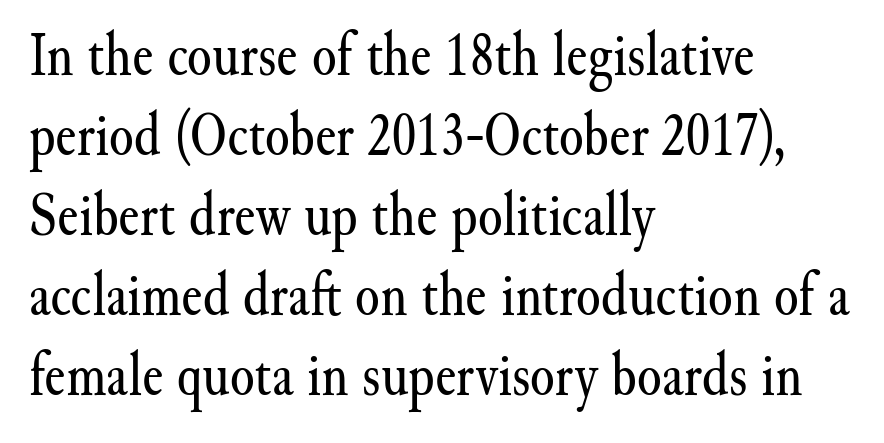
{"serif": "yes", "italic": "no", "bold": "no", "weight": "regular", "width": "normal", "stroke_contrast": "medium", "x_height": "small", "monospaced": "no", "underline": "no", "align": "left", "line_spacing": "normal", "line_spacing_ratio": 1.27, "letter_spacing": "normal", "letter_spacing_em": 0.0, "glyph_px": 63}
